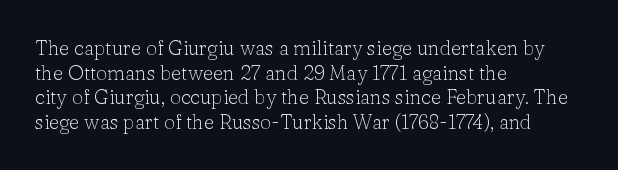
Casual observation: everything's shoved over to the left. This is not heavy type; no bold has been used. Italic? Not at all — the glyphs are vertical. The space beneath each line is pristine and unruled. No extra tracking has been applied to these lines.
